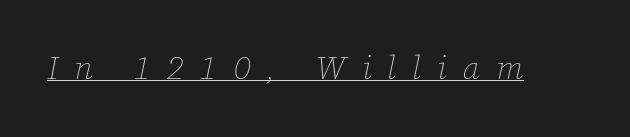
{"italic": "yes", "lean": "right", "slant_degrees": 12, "bold": "no", "weight": "thin", "width": "normal", "stroke_contrast": "low", "x_height": "medium", "monospaced": "no", "underline": "yes", "letter_spacing": "wide", "letter_spacing_em": 0.49, "glyph_px": 33}
